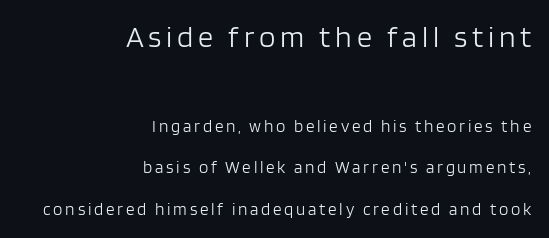
{"serif": "no", "italic": "no", "bold": "no", "weight": "light", "width": "normal", "stroke_contrast": "low", "x_height": "large", "monospaced": "no", "underline": "no", "align": "right", "line_spacing": "loose", "line_spacing_ratio": 2.43, "larger_block": "first", "size_ratio": 1.76, "glyph_px": 30}
